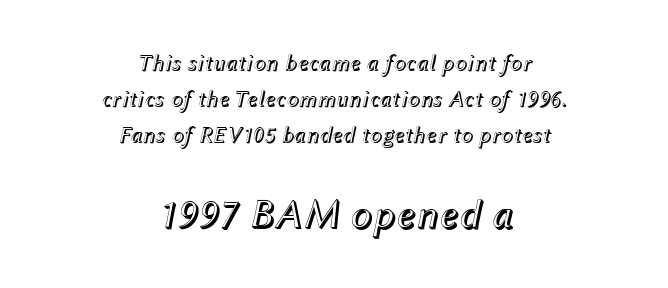
{"italic": "yes", "lean": "right", "slant_degrees": 12, "width": "normal", "x_height": "medium", "monospaced": "no", "underline": "no", "align": "center", "line_spacing": "normal", "line_spacing_ratio": 1.57, "letter_spacing": "normal", "letter_spacing_em": 0.0, "larger_block": "second", "size_ratio": 1.78, "glyph_px": 41}
